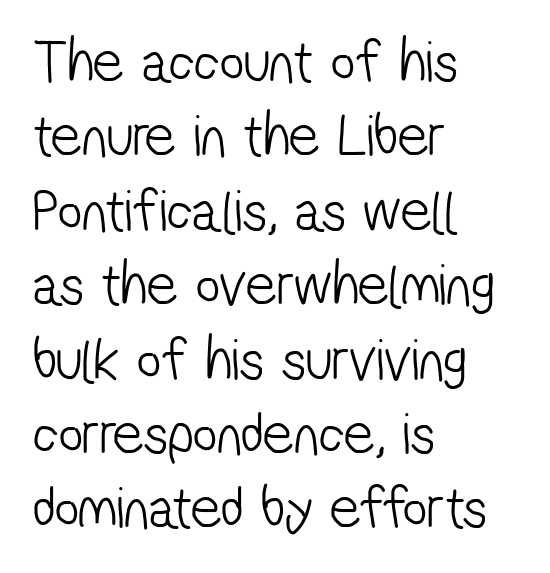
The image shows 60 px light, condensed sans-serif type; set left-aligned, line spacing 1.24x, normal letter spacing, not underlined; low stroke contrast and a medium x-height.
